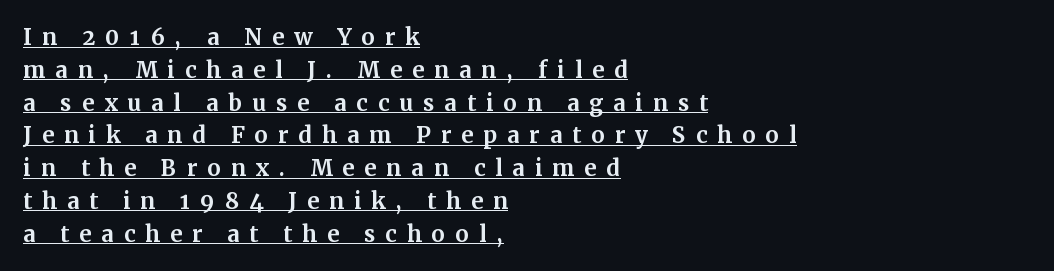
Q: Is the text bold? A: Yes.
Q: Is the text italic (slanted)? A: No, it is upright.
Q: Is the text underlined? A: Yes.
Q: How is the paragraph aligned? A: Left-aligned.
Q: Is the spacing between letters normal or unusually wide? A: Unusually wide.
Q: Is the spacing between lines tight, normal or loose? A: Normal.
